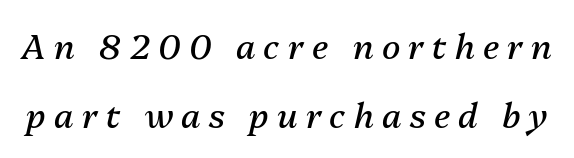
How are the letters spaced? Widely, with obvious added tracking. Stroke mass is kept to a normal reading level or below. When letters slant like this, we call the style italic. Just letters on the line, the space beneath them empty. Here the designer chose a conventional face with non-uniform glyph widths. Baseline-to-baseline distance is far greater than the letter height.
